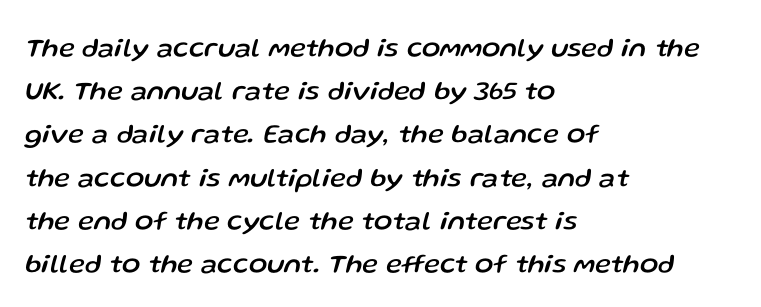
{"italic": "yes", "lean": "right", "slant_degrees": 13, "underline": "no", "align": "left", "line_spacing": "normal", "line_spacing_ratio": 1.6, "letter_spacing": "normal", "letter_spacing_em": 0.0, "glyph_px": 27}
